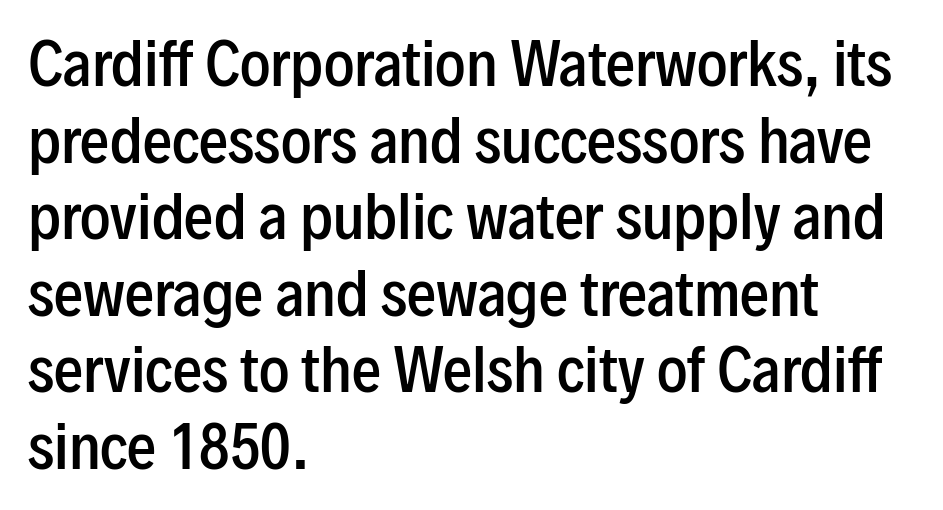
The image shows 58 px semibold, condensed sans-serif type, upright; set left-aligned, normal line spacing (1.32x), normal letter spacing, not underlined; low stroke contrast and a medium x-height.
